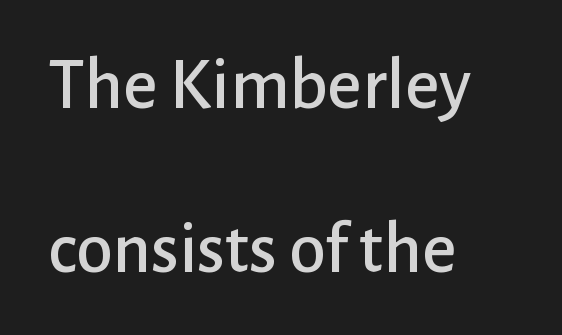
The passage shown stacks its lines with a broad gap. The lines in this sample share a left origin and differ only in where they stop. Caption: standard tracking, unaltered. The passage shown is typed in a proportional face where columns would drift. When letters stand straight like this, we call the style roman or upright. The baseline area is clear.
